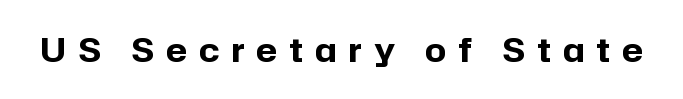
Q: Is the text bold? A: Yes.
Q: Is the text italic (slanted)? A: No, it is upright.
Q: Is the typeface a serif or a sans-serif typeface? A: Sans-serif.
Q: Is the text underlined? A: No.
Q: Is the spacing between letters normal or unusually wide? A: Unusually wide.
Q: Width (condensed, normal, or wide)? A: Normal.
Q: Stroke contrast? A: Low.
Q: x-height? A: Medium.
Q: Monospaced? A: No.
